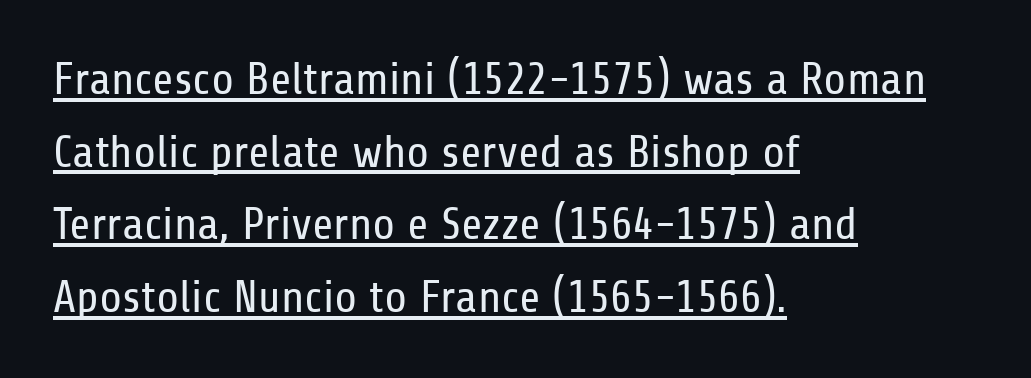
Q: Is the text bold? A: No.
Q: Is the text italic (slanted)? A: No, it is upright.
Q: Is the typeface a serif or a sans-serif typeface? A: Sans-serif.
Q: Is the text underlined? A: Yes.
Q: How is the paragraph aligned? A: Left-aligned.
Q: Is the spacing between letters normal or unusually wide? A: Normal.
Q: Is the spacing between lines tight, normal or loose? A: Normal.
Q: Width (condensed, normal, or wide)? A: Condensed.
Q: Stroke contrast? A: Low.
Q: x-height? A: Medium.
Q: Monospaced? A: No.
